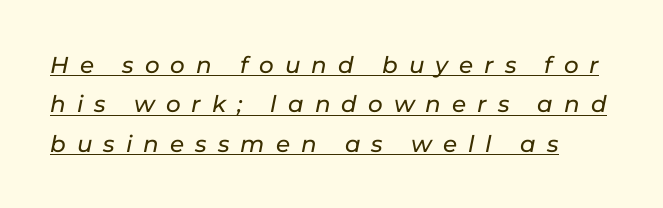
Q: Is the text italic (slanted)? A: Yes, it leans right by about 11 degrees.
Q: Is the text underlined? A: Yes.
Q: Is the spacing between letters normal or unusually wide? A: Unusually wide.
